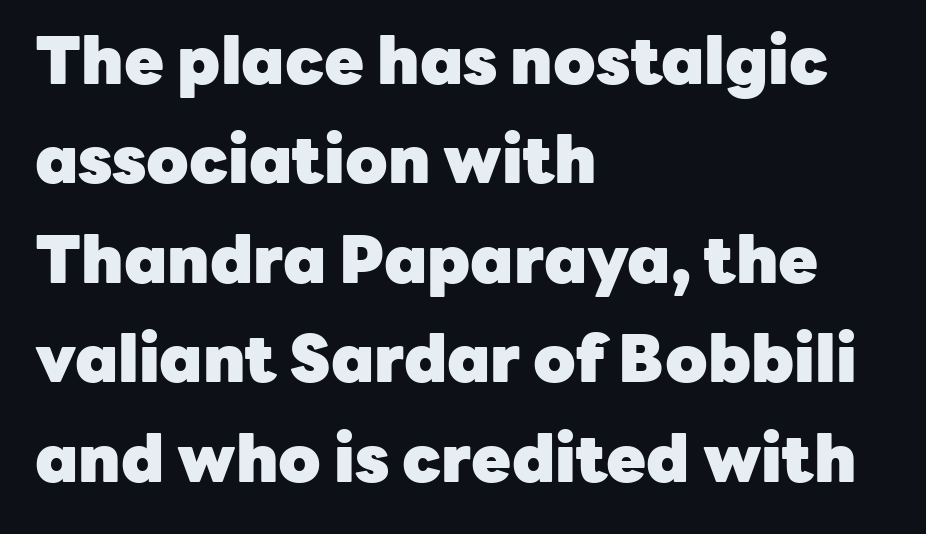
{"serif": "no", "italic": "no", "bold": "yes", "weight": "heavy", "width": "normal", "stroke_contrast": "low", "x_height": "medium", "monospaced": "no", "underline": "no", "align": "left", "line_spacing": "normal", "line_spacing_ratio": 1.53, "letter_spacing": "normal", "letter_spacing_em": 0.0, "glyph_px": 65}
